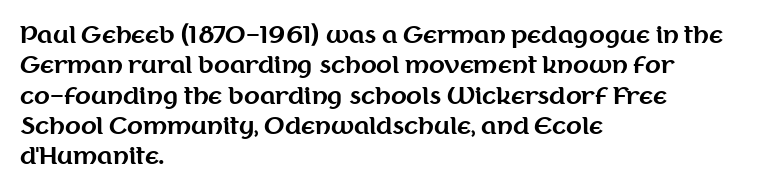
{"italic": "no", "bold": "yes", "underline": "no", "align": "left", "line_spacing": "normal", "line_spacing_ratio": 1.32, "letter_spacing": "normal", "letter_spacing_em": 0.0, "glyph_px": 23}
